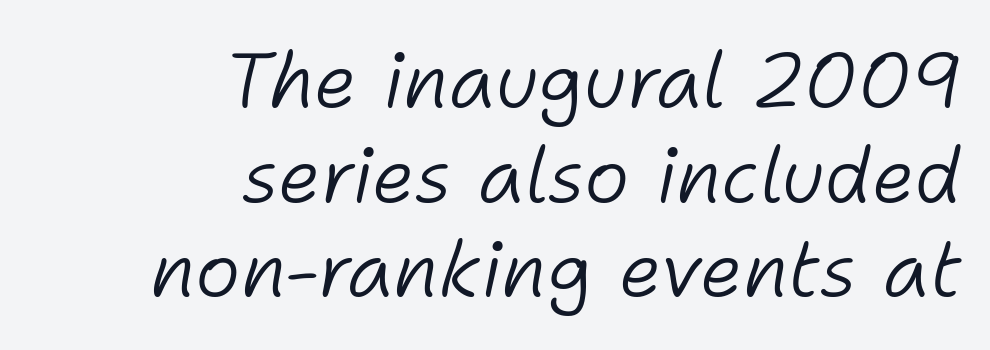
The image shows 77 px light type, italic (leaning right); set right-aligned, line spacing 1.23x, normal letter spacing, not underlined; low stroke contrast and a medium x-height.
